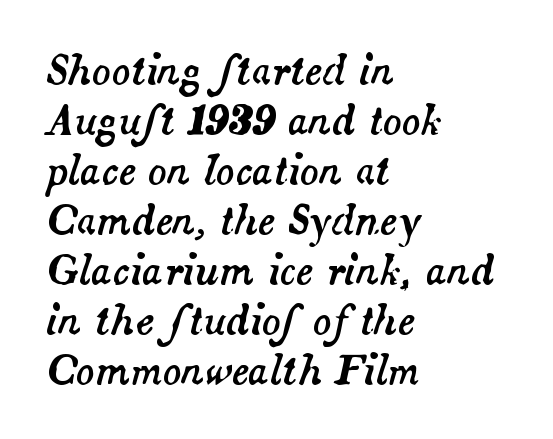
The horizontal fit of the characters is conventional and even. The text carries the slant typical of an italic or oblique font. The letters advance in unequal steps, a hallmark of proportional type. No word sits above an underline. Successive baselines arrive at the customary interval.
